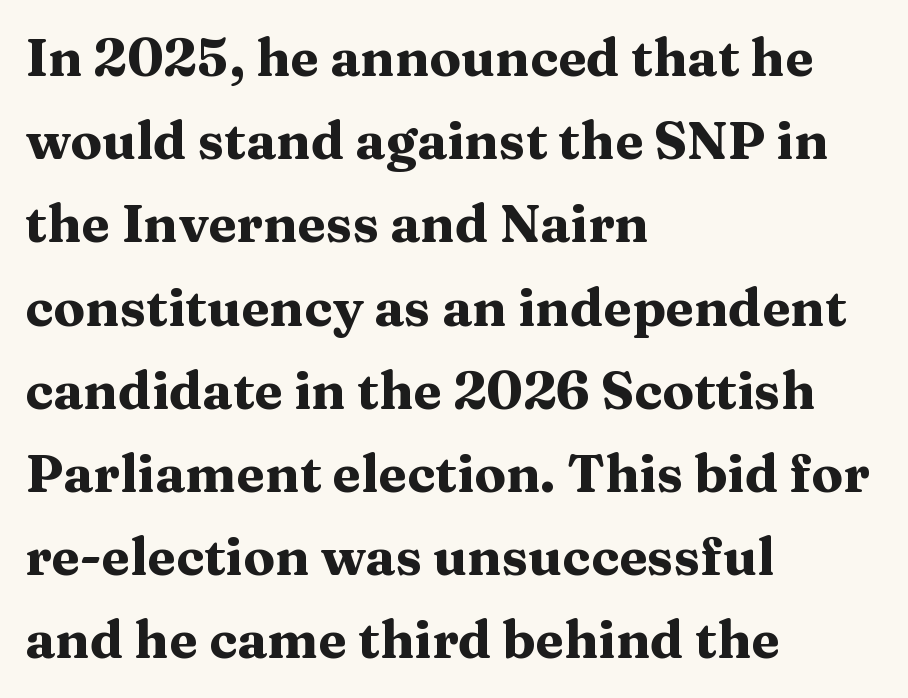
{"serif": "yes", "italic": "no", "bold": "yes", "weight": "heavy", "width": "wide", "stroke_contrast": "medium", "x_height": "medium", "monospaced": "no", "underline": "no", "align": "left", "line_spacing": "normal", "line_spacing_ratio": 1.6, "letter_spacing": "normal", "letter_spacing_em": 0.0, "glyph_px": 52}
